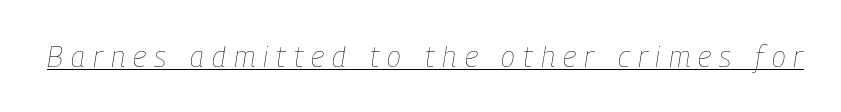
{"italic": "yes", "lean": "right", "slant_degrees": 9, "bold": "no", "weight": "thin", "width": "condensed", "stroke_contrast": "low", "x_height": "medium", "monospaced": "no", "underline": "yes", "letter_spacing": "wide", "letter_spacing_em": 0.28, "glyph_px": 29}
